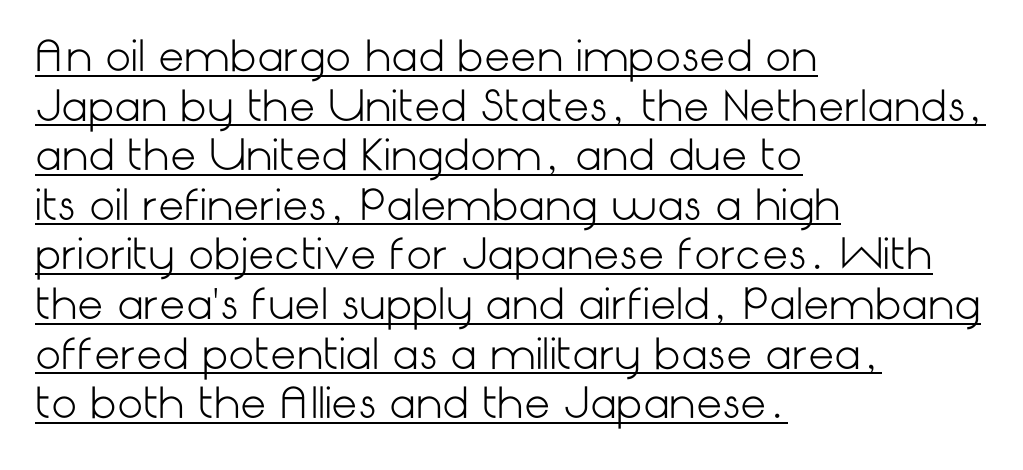
Stroke mass is kept to a normal reading level or below. Grotesque or geometric, the face here clearly has no serifs. This rendering features underlined lettering. Upright lettering throughout. The tracking reads as untouched default to a designer's eye.
